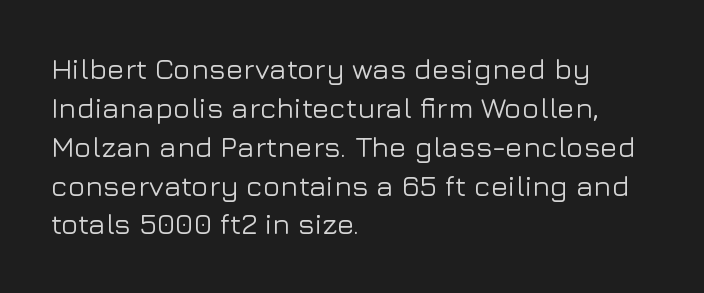
The image shows 29 px sans-serif type, upright; set left-aligned, normal line spacing (1.34x), normal letter spacing, not underlined; low stroke contrast and a medium x-height.
